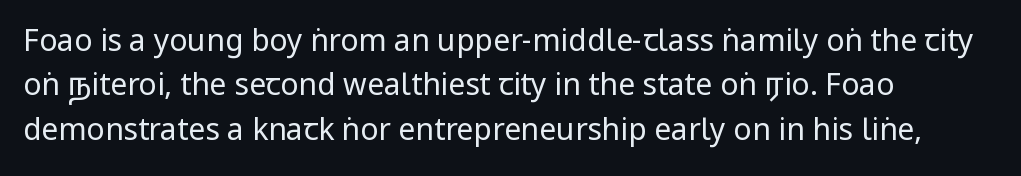
The baseline area is clear. Unlike a traditional serif, this face leaves its strokes unadorned. The lines sit at an ordinary, default distance from one another. Letter spacing: default. A light-to-regular cut is what we see here. Teacher's note: observe the even left margin — that is flush-left alignment.
